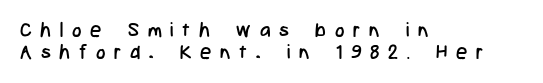
The image shows 20 px text type, upright; set left-aligned, tight line spacing (1.12x), unusually wide letter spacing (+0.44 em), not underlined.
